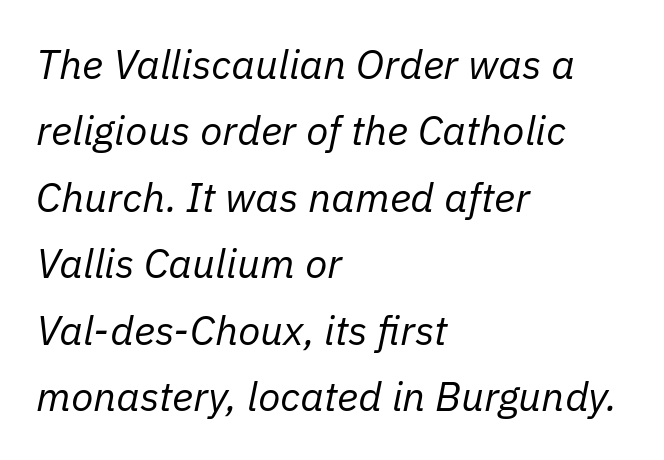
{"italic": "yes", "lean": "right", "slant_degrees": 11, "bold": "no", "weight": "regular", "width": "normal", "stroke_contrast": "low", "x_height": "medium", "monospaced": "no", "underline": "no", "align": "left", "line_spacing": "normal", "line_spacing_ratio": 1.62, "letter_spacing": "normal", "letter_spacing_em": 0.0, "glyph_px": 41}
